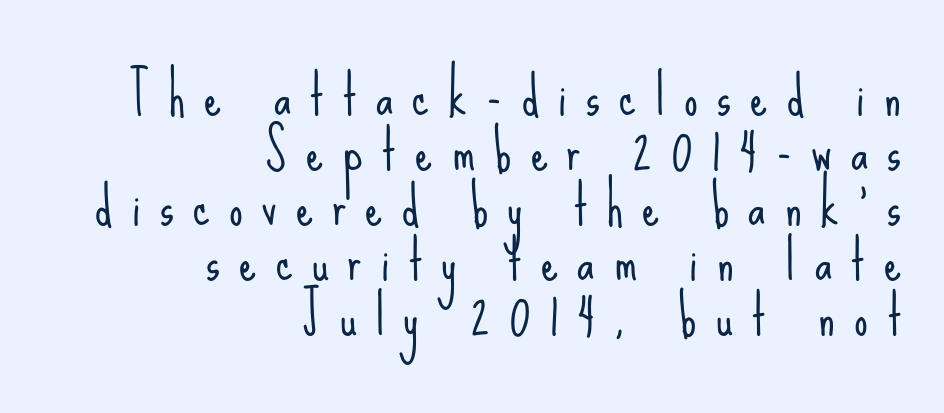
The image shows 54 px light, condensed sans-serif type, upright; set right-aligned, tight line spacing (1.02x), unusually wide letter spacing (+0.36 em), not underlined; low stroke contrast and a small x-height.
